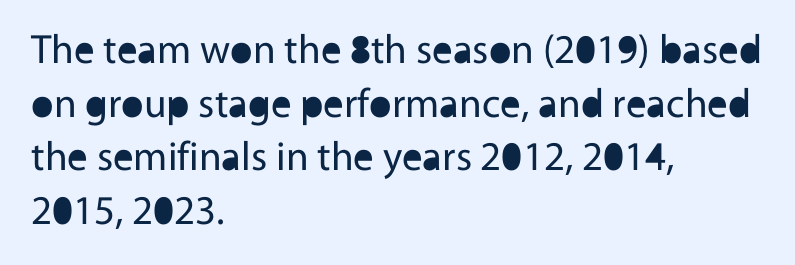
The image shows 41 px regular-weight sans-serif type, upright; set left-aligned, normal line spacing (1.31x), normal letter spacing, not underlined; a medium x-height.
